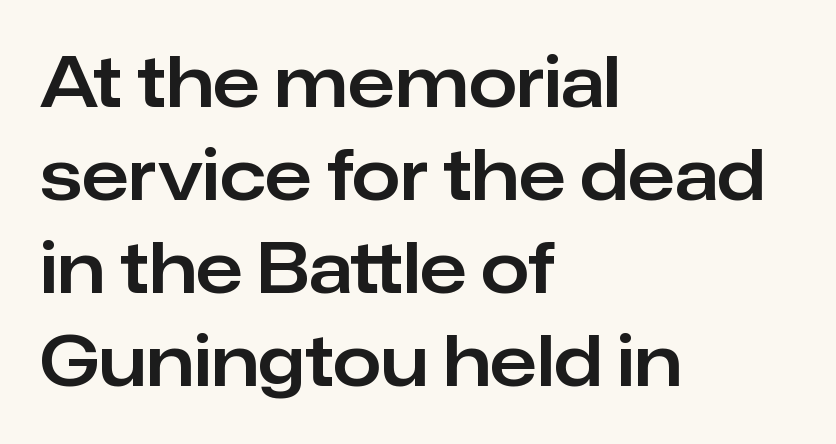
Q: Is the text italic (slanted)? A: No, it is upright.
Q: Is the typeface a serif or a sans-serif typeface? A: Sans-serif.
Q: Is the text underlined? A: No.
Q: How is the paragraph aligned? A: Left-aligned.
Q: Is the spacing between letters normal or unusually wide? A: Normal.
Q: Is the spacing between lines tight, normal or loose? A: Normal.
Q: Width (condensed, normal, or wide)? A: Normal.
Q: Stroke contrast? A: Low.
Q: x-height? A: Medium.
Q: Monospaced? A: No.
